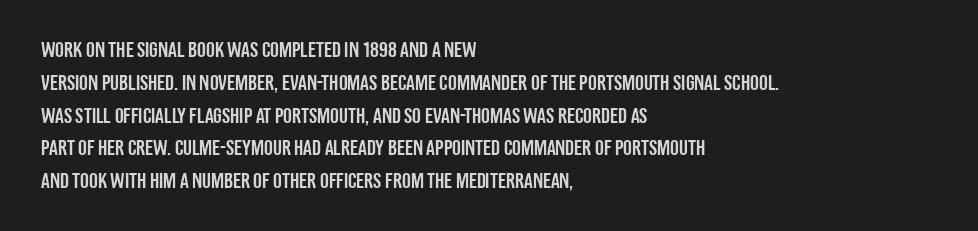
The image shows 22 px text type, upright; set left-aligned, normal line spacing (1.49x), normal letter spacing, not underlined.
